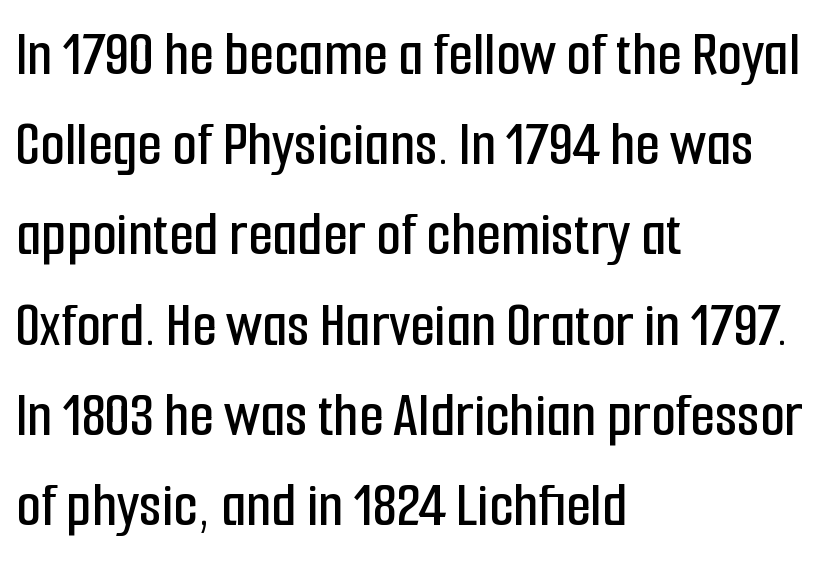
Default kerning and tracking; the words read as compact shapes. The foot of each line stays bare and open. Unlike a traditional serif, this face leaves its strokes unadorned. The font's upright variant was chosen for this text. What's the leading like? Ordinary, nothing unusual. This sample has the flowing, uneven cadence of proportional lettering.
